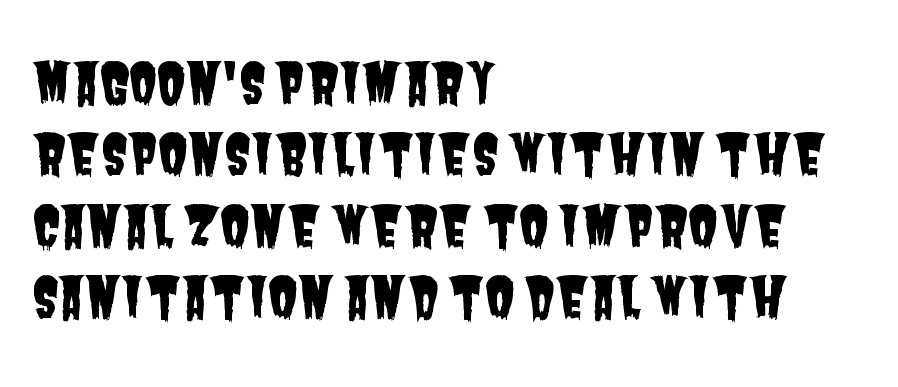
Q: Is the typeface a serif or a sans-serif typeface? A: Sans-serif.
Q: Is the text underlined? A: No.
Q: How is the paragraph aligned? A: Left-aligned.
Q: Is the spacing between letters normal or unusually wide? A: Normal.
Q: Is the spacing between lines tight, normal or loose? A: Normal.
Q: Width (condensed, normal, or wide)? A: Condensed.
Q: Stroke contrast? A: Low.
Q: x-height? A: Large.
Q: Monospaced? A: No.
